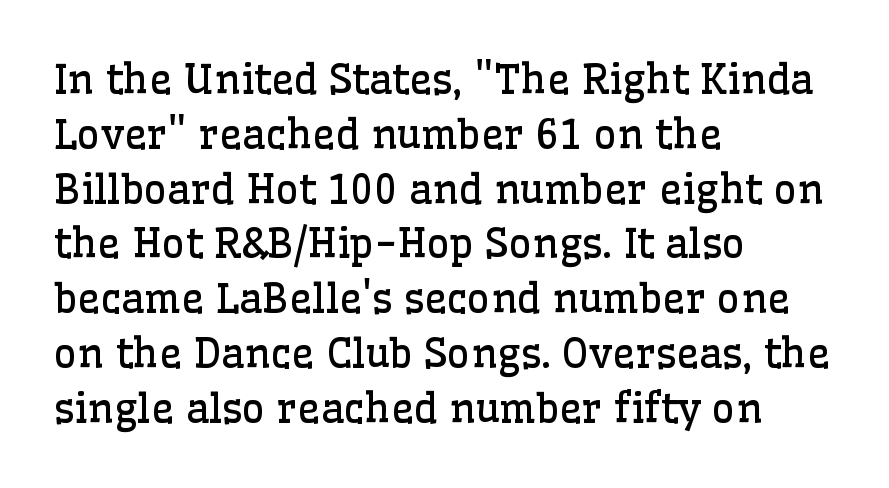
Varying glyph widths throughout — classic text-font behaviour. The weight tops out at a normal text grade. A classic flush-left, rag-right setting is used for this passage. Letterform terminals end in serifs throughout the passage. This is the regular roman posture of the typeface. Regarding leading, the lines here are spaced in the standard way.
